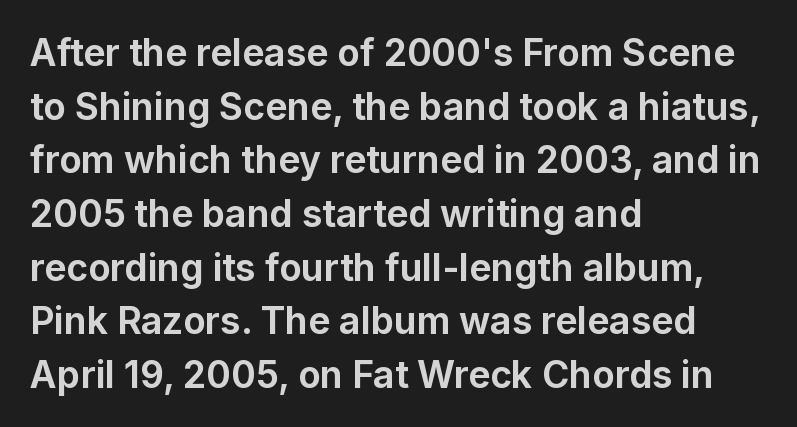
{"serif": "no", "italic": "no", "bold": "yes", "weight": "bold", "width": "normal", "stroke_contrast": "low", "x_height": "medium", "monospaced": "no", "underline": "no", "align": "left", "line_spacing": "normal", "line_spacing_ratio": 1.45, "letter_spacing": "normal", "letter_spacing_em": 0.0, "glyph_px": 37}
